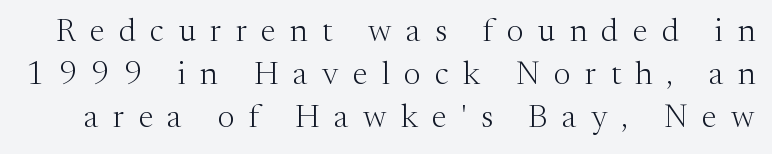
The image shows 32 px light serif type, upright; set normal line spacing (1.35x), unusually wide letter spacing (+0.45 em), not underlined; medium stroke contrast and a medium x-height.
